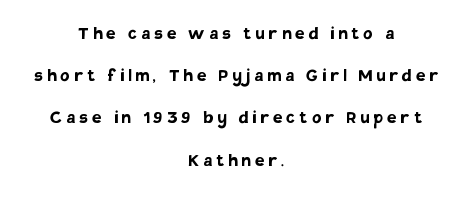
The text block is weighted toward neither margin, spreading evenly from the middle. The passage shown stacks its lines with a broad gap. The lettering stays uniformly vertical, giving the passage a roman look. Inter-character spacing is expanded well beyond the font's built-in metrics.
